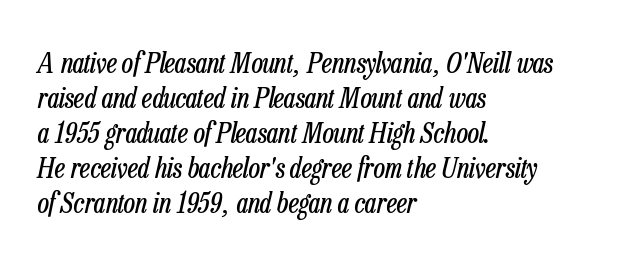
Do the characters align in a grid? No, the font is proportional. Nobody touched the tracking dial on this one. One glance says typical: line gaps are just what's usual. Is the type slanted? Yes — the strokes lean at a clear angle.
